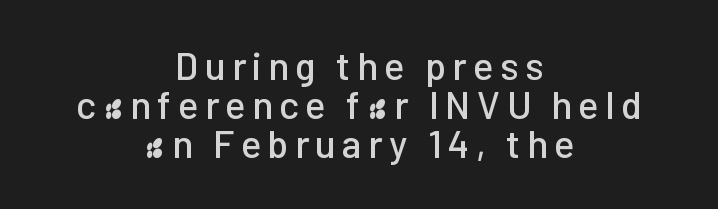
The image shows 38 px sans-serif type, upright; set centered, tight line spacing (1.03x), not underlined; low stroke contrast and a medium x-height.
